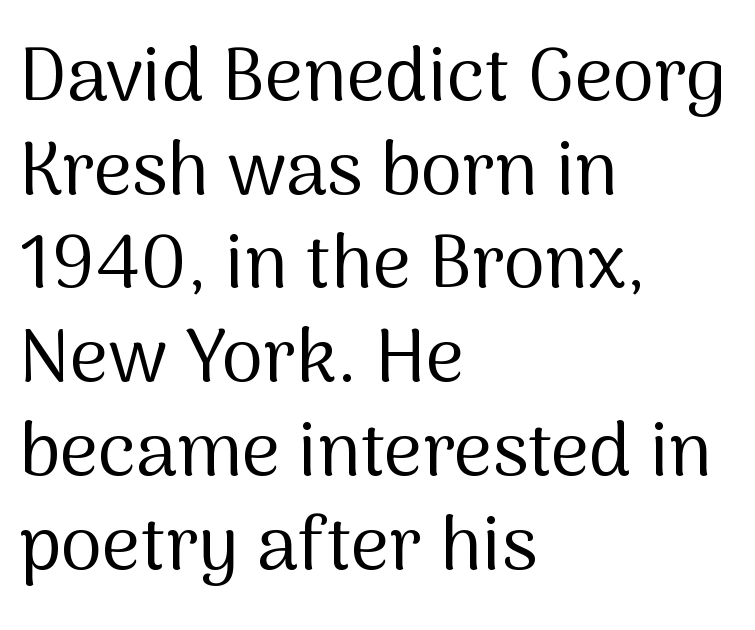
{"serif": "no", "italic": "no", "bold": "no", "weight": "regular", "width": "normal", "stroke_contrast": "medium", "x_height": "medium", "monospaced": "no", "underline": "no", "align": "left", "line_spacing": "normal", "line_spacing_ratio": 1.25, "letter_spacing": "normal", "letter_spacing_em": 0.0, "glyph_px": 75}
